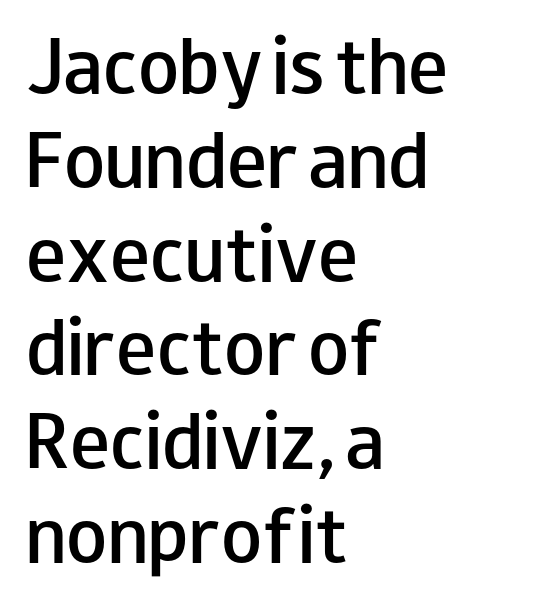
Unlike a traditional serif, this face leaves its strokes unadorned. Leftover space on each line is placed entirely after the last word. Plain, unruled lines of type. Does the weight exceed regular? Yes, but only to semibold.
